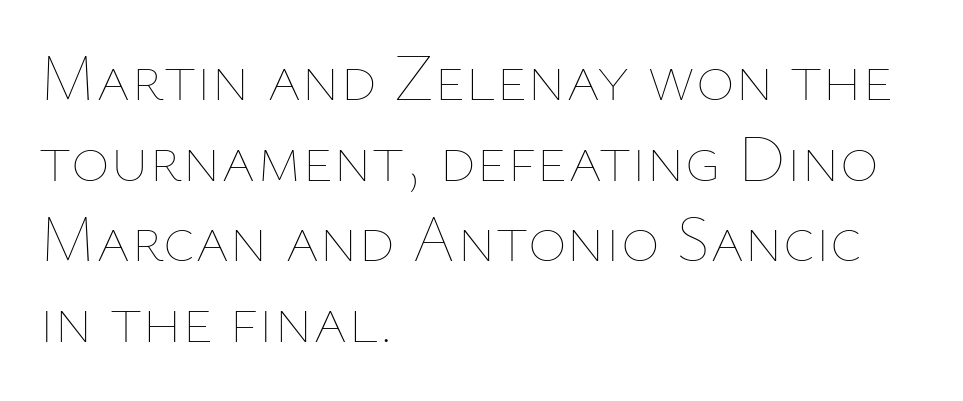
A typesetter would mark this as roman, not italic. Weight class: somewhere from thin through regular. Bare-footed words on every line. Caption: standard tracking, unaltered.
